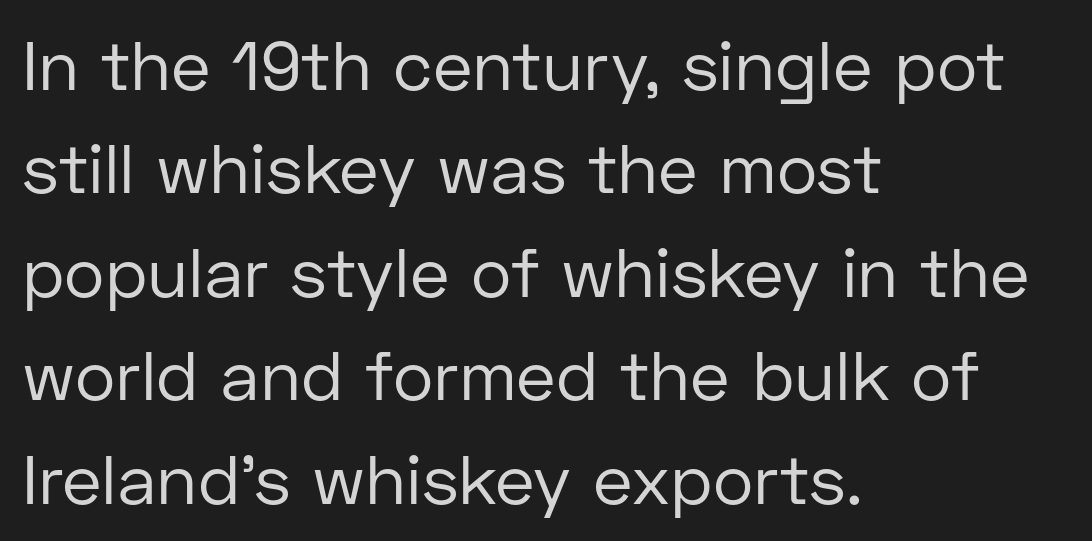
The baseline area is clear. Leading: standard. Teacher's note: observe the even left margin — that is flush-left alignment. The passage shown is typed in a proportional face where columns would drift. Words appear dense and cohesive because spacing is normal. Summary of weight: not heavy and not bold.
